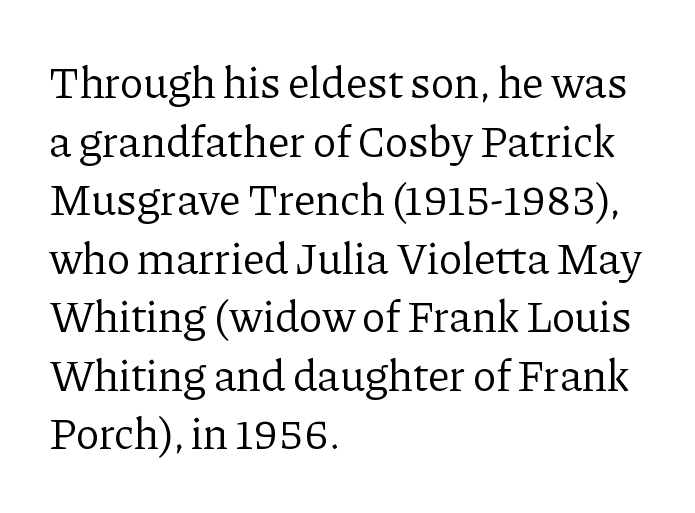
Q: Is the text bold? A: No.
Q: Is the text italic (slanted)? A: No, it is upright.
Q: Is the typeface a serif or a sans-serif typeface? A: Serif.
Q: Is the text underlined? A: No.
Q: How is the paragraph aligned? A: Left-aligned.
Q: Is the spacing between letters normal or unusually wide? A: Normal.
Q: Is the spacing between lines tight, normal or loose? A: Normal.
Q: Width (condensed, normal, or wide)? A: Normal.
Q: Stroke contrast? A: Low.
Q: x-height? A: Medium.
Q: Monospaced? A: No.
